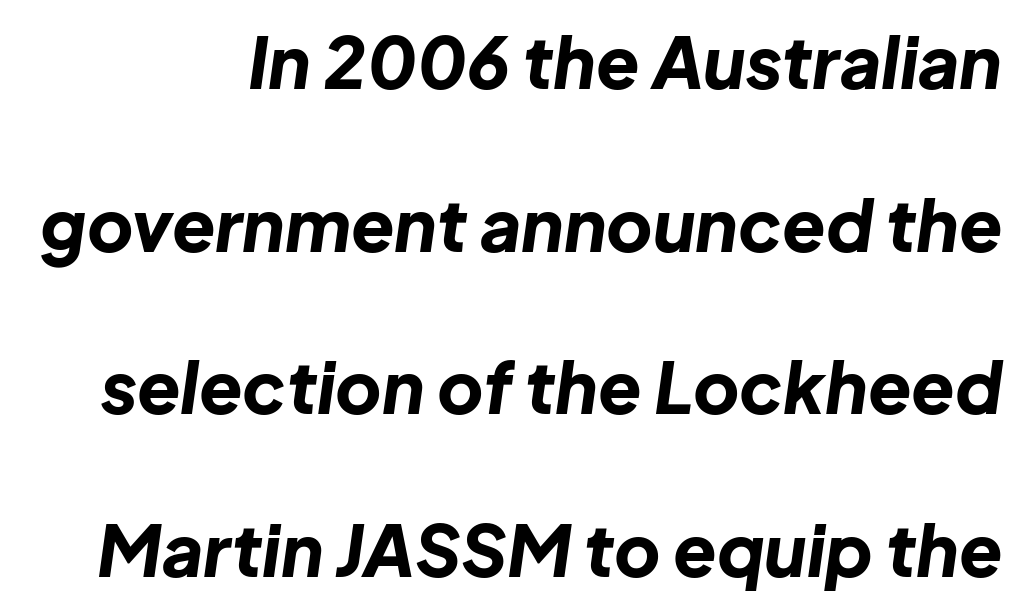
{"italic": "yes", "lean": "right", "slant_degrees": 8, "bold": "yes", "weight": "bold", "width": "normal", "stroke_contrast": "low", "x_height": "medium", "monospaced": "no", "underline": "no", "line_spacing": "loose", "line_spacing_ratio": 2.29, "letter_spacing": "normal", "letter_spacing_em": 0.0, "glyph_px": 71}
